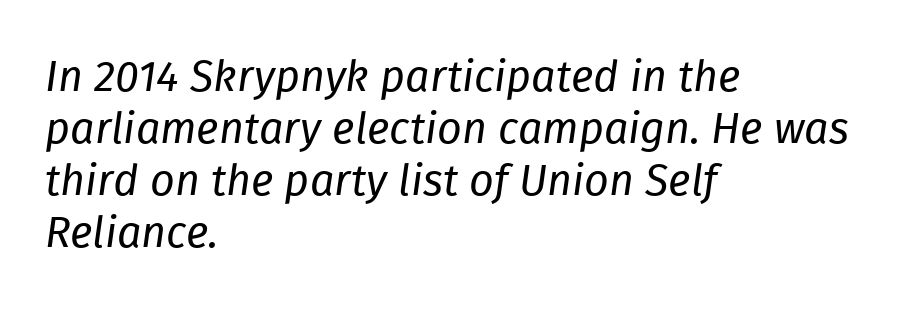
{"italic": "yes", "lean": "right", "slant_degrees": 8, "bold": "no", "weight": "regular", "width": "normal", "stroke_contrast": "low", "x_height": "medium", "monospaced": "no", "underline": "no", "align": "left", "line_spacing_ratio": 1.21, "letter_spacing": "normal", "letter_spacing_em": 0.0, "glyph_px": 43}
